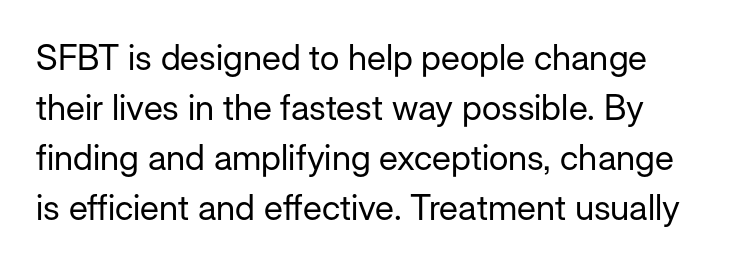
Q: Is the text bold? A: No.
Q: Is the text italic (slanted)? A: No, it is upright.
Q: Is the typeface a serif or a sans-serif typeface? A: Sans-serif.
Q: Is the text underlined? A: No.
Q: Is the spacing between letters normal or unusually wide? A: Normal.
Q: Is the spacing between lines tight, normal or loose? A: Normal.
Q: Width (condensed, normal, or wide)? A: Normal.
Q: Stroke contrast? A: Low.
Q: x-height? A: Medium.
Q: Monospaced? A: No.
